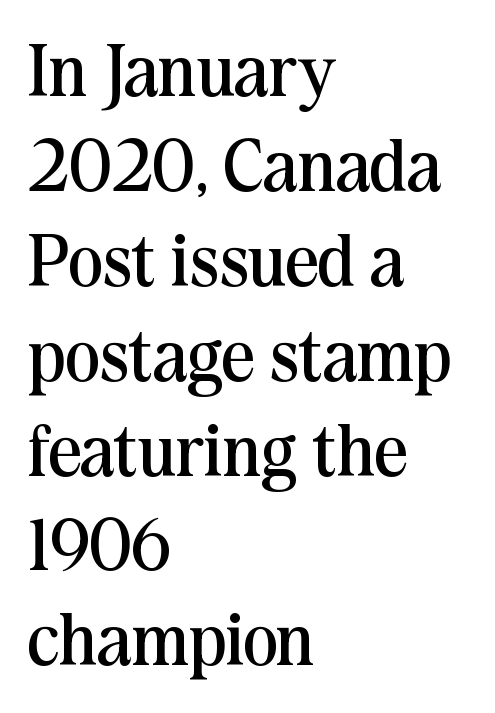
The image shows 73 px regular-weight serif type, upright; set left-aligned, normal line spacing (1.3x), normal letter spacing, not underlined; medium stroke contrast and a medium x-height.
